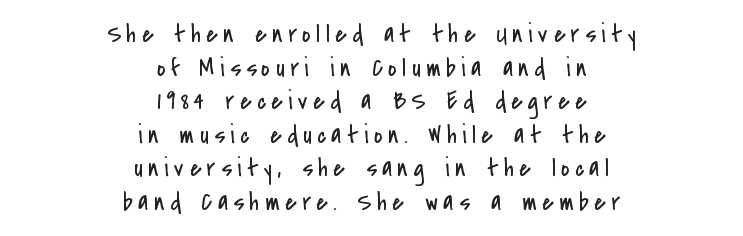
The image shows 26 px text type, upright; set centered, normal line spacing (1.29x), unusually wide letter spacing (+0.21 em), not underlined.
